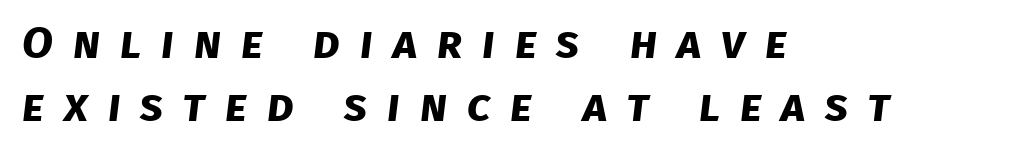
Quick note: underline off. Weight check: bold — yes, fully. The tracking jumps out immediately: characters are airy and widely separated. These lines sit exactly where default settings would place them. The lines are quadded left. The font family rendered here belongs to the sans-serif group.
